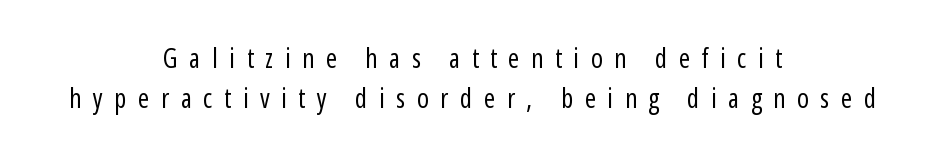
Short note: letters widely spaced. Vertical stems look standard width or narrower in stroke. The whitespace from short lines is split evenly between both sides. You can tell it's not italic because the verticals are truly vertical. The rows are spaced the way most documents space them. The strip under each line holds only bare page.
